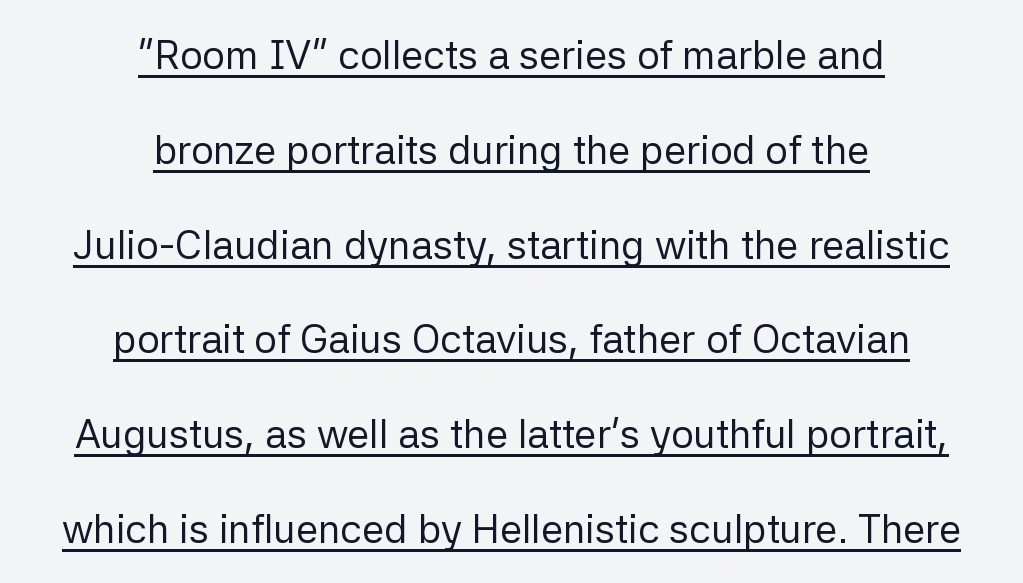
The face used here is proportionally spaced, like ordinary book or web type. The characters display no serif detailing; their extremities are plain. Rows of type keep a wide berth in the vertical direction. The rendering keeps characters at their native spacing.
